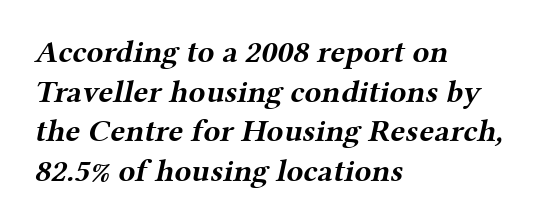
{"serif": "yes", "bold": "yes", "weight": "bold", "width": "wide", "stroke_contrast": "medium", "x_height": "medium", "monospaced": "no", "underline": "no", "align": "left", "line_spacing": "normal", "line_spacing_ratio": 1.28, "letter_spacing": "normal", "letter_spacing_em": 0.0, "glyph_px": 31}
